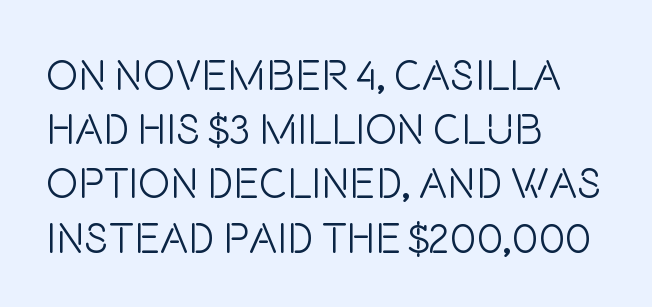
The image shows 43 px light, condensed sans-serif type, upright; set left-aligned, normal line spacing (1.26x), normal letter spacing, not underlined; low stroke contrast and a large x-height.
